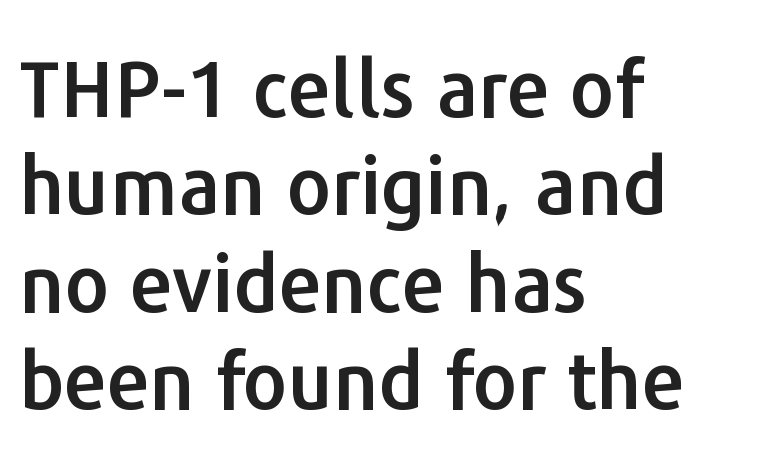
Anything drawn beneath the words? Only blank space. Every row of glyphs begins at an identical x-position on the left. This sample uses plain, unmodified letter spacing. This is roman type, the default non-slanted kind.
